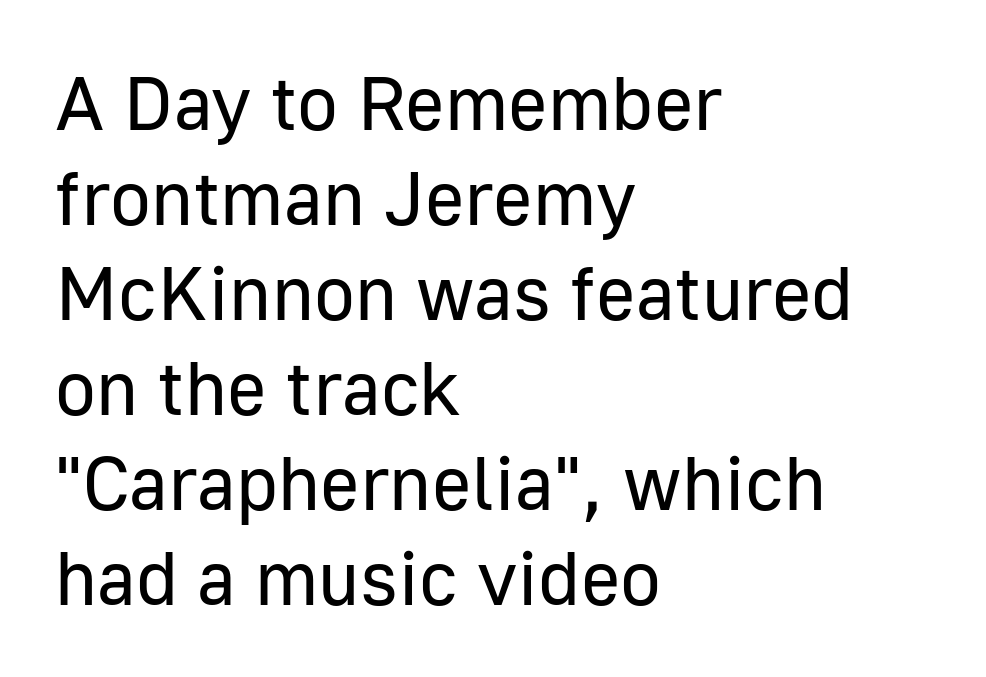
{"serif": "no", "italic": "no", "bold": "no", "weight": "regular", "width": "normal", "stroke_contrast": "low", "x_height": "medium", "monospaced": "no", "underline": "no", "align": "left", "line_spacing": "normal", "line_spacing_ratio": 1.25, "letter_spacing": "normal", "letter_spacing_em": 0.0, "glyph_px": 76}
